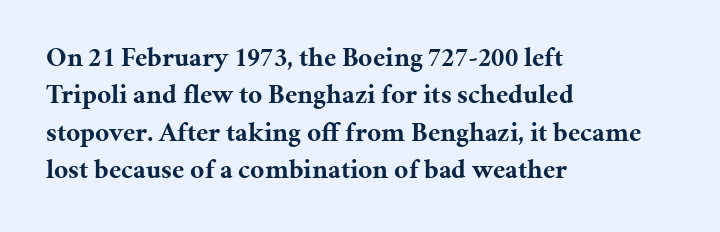
It's the straight-up-and-down kind of type. The lines are quadded left. Letter spacing: default. Rule under the text: the space is simply empty. The space between consecutive lines is moderate. Notice how thick the strokes are: this is what a full bold looks like.
